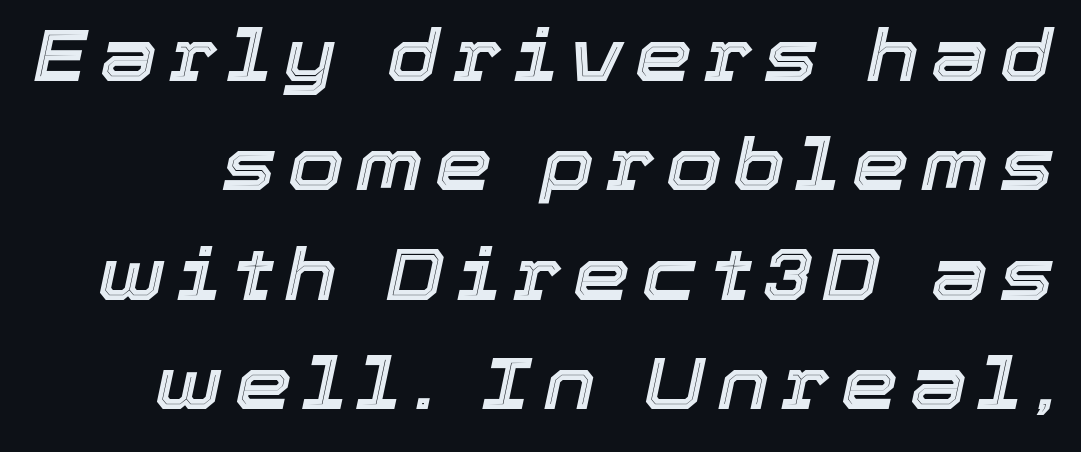
Q: Is the text italic (slanted)? A: Yes, it leans right by about 12 degrees.
Q: Is the text underlined? A: No.
Q: Is the spacing between lines tight, normal or loose? A: Normal.
Q: Width (condensed, normal, or wide)? A: Normal.
Q: x-height? A: Medium.
Q: Monospaced? A: No.
